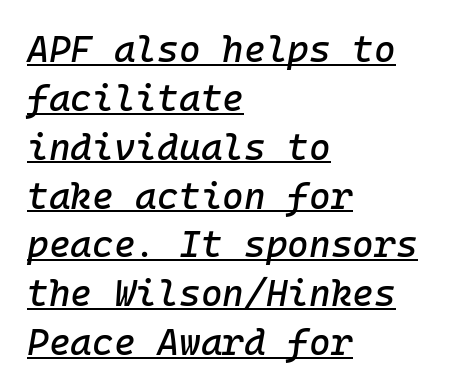
The image shows 37 px text type, italic (leaning right), monospaced; set left-aligned, normal line spacing (1.32x), normal letter spacing, underlined; low stroke contrast and a medium x-height.
